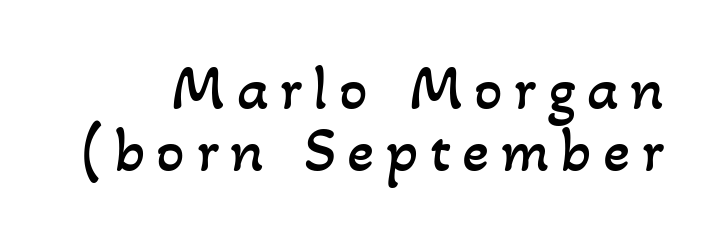
{"bold": "no", "weight": "regular", "width": "normal", "stroke_contrast": "low", "x_height": "small", "monospaced": "no", "underline": "no", "line_spacing": "tight", "line_spacing_ratio": 0.99, "glyph_px": 63}
